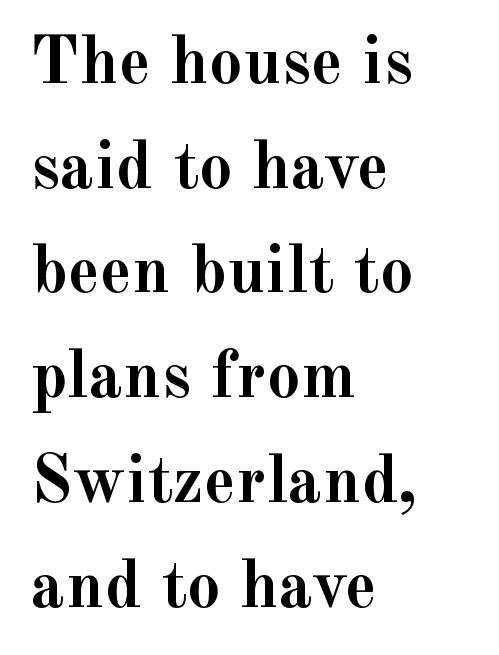
{"serif": "yes", "italic": "no", "bold": "yes", "weight": "semibold", "width": "normal", "x_height": "small", "monospaced": "no", "underline": "no", "align": "left", "line_spacing": "normal", "line_spacing_ratio": 1.54, "letter_spacing": "normal", "letter_spacing_em": 0.0, "glyph_px": 68}
